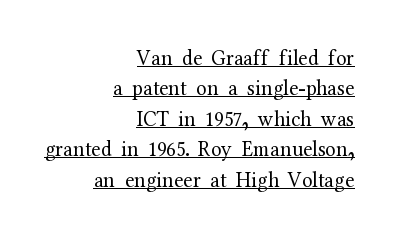
The image shows 21 px text type, upright; set right-aligned, normal line spacing (1.45x), normal letter spacing, underlined.
